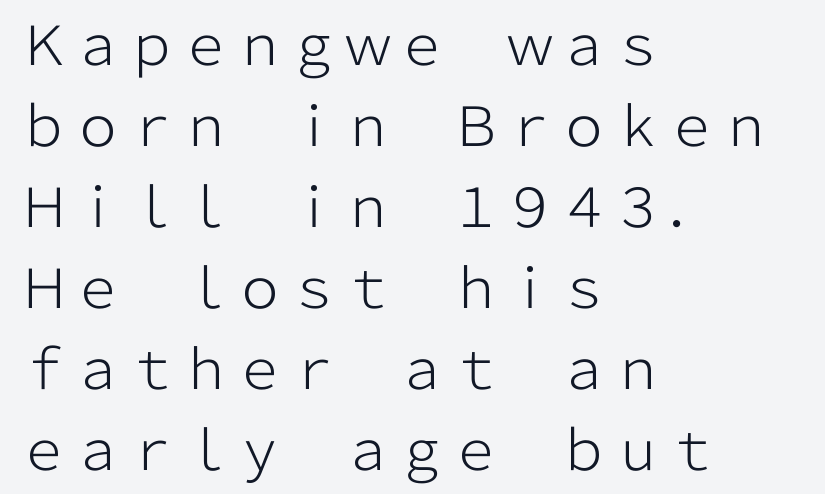
Look at the bottom of the vertical strokes: they stop flat, with no serifs. Is the block centered? No — it sits flush against the left margin. The string is rendered with underlining switched off. This sample uses an upright cut, with every glyph sitting square on the baseline. In terms of letterspacing, this is plain default setting. This sample has the flowing, uneven cadence of proportional lettering.
